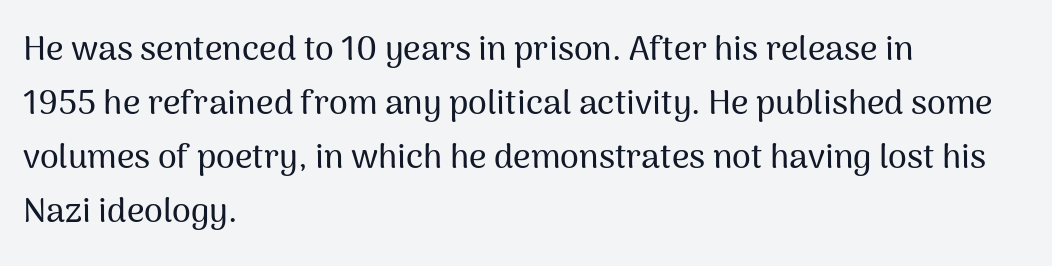
Proportional: the letters do not fall into vertical columns. A typesetter would mark this as roman, not italic. Leading matches the norm, producing a regular column. How are the letters spaced? Ordinarily, with no added tracking. Letterform terminals end flat and unadorned throughout the passage.
